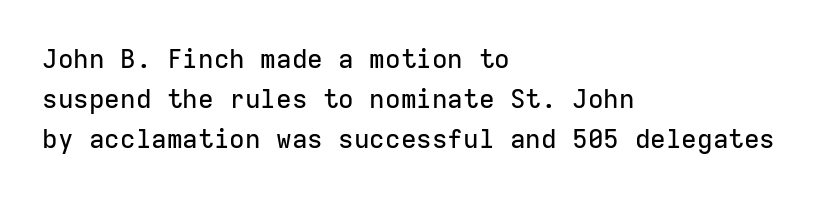
How would I describe the line gaps? Plain and ordinary. Does extra space separate the letters? No, they use regular spacing. These lines stack with their left ends in a neat column. Underlining? Definitely not there. Quick note: not italic, upright.
